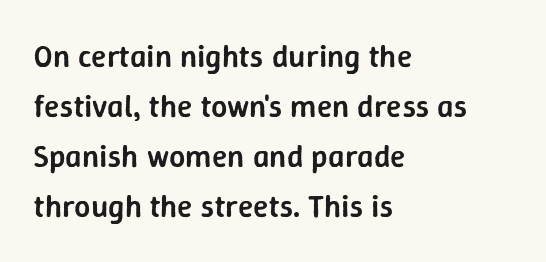
Quick note: underline off. Between one letter and the next there's only the usual sliver of space. Which margin do the lines hug? The left one — the right edge is uneven. These lines sit exactly where default settings would place them. Is this a fixed-width face? No — the glyphs have proportional, varying widths. Does the weight exceed regular? Yes, but only to semibold.
